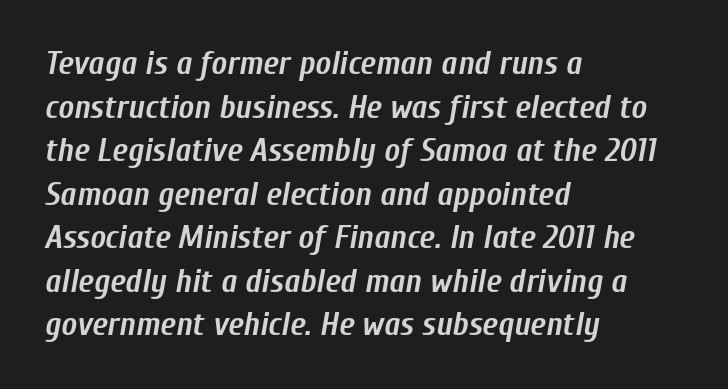
The image shows 33 px semibold, condensed type, italic (leaning right); set left-aligned, normal line spacing (1.32x), normal letter spacing, not underlined; low stroke contrast and a medium x-height.
